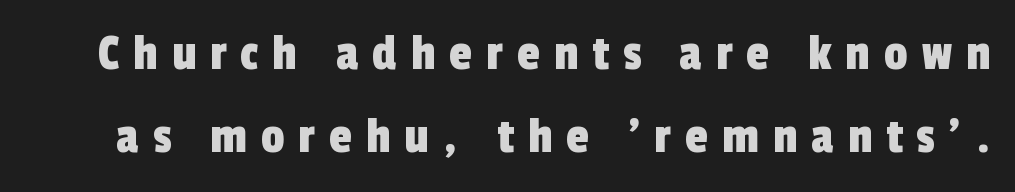
Q: Is the typeface a serif or a sans-serif typeface? A: Sans-serif.
Q: Is the text underlined? A: No.
Q: Is the spacing between letters normal or unusually wide? A: Unusually wide.
Q: Is the spacing between lines tight, normal or loose? A: Normal.
Q: Width (condensed, normal, or wide)? A: Condensed.
Q: x-height? A: Medium.
Q: Monospaced? A: No.
